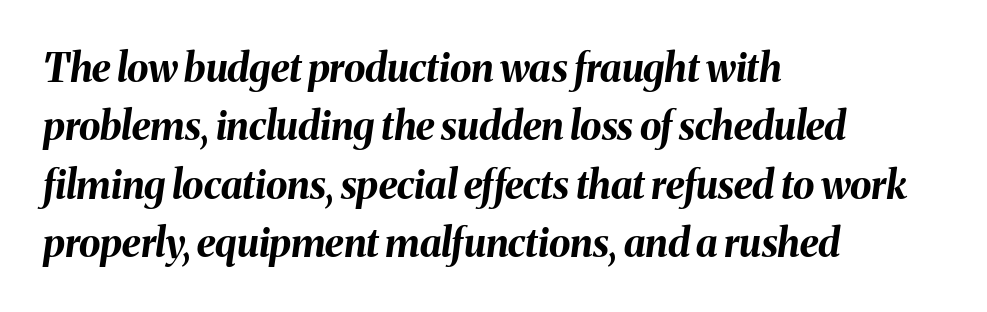
Q: Is the text bold? A: Yes.
Q: Is the text italic (slanted)? A: Yes, it leans right by about 8 degrees.
Q: Is the text underlined? A: No.
Q: How is the paragraph aligned? A: Left-aligned.
Q: Is the spacing between letters normal or unusually wide? A: Normal.
Q: Is the spacing between lines tight, normal or loose? A: Normal.
Q: Width (condensed, normal, or wide)? A: Normal.
Q: Stroke contrast? A: Medium.
Q: x-height? A: Medium.
Q: Monospaced? A: No.
